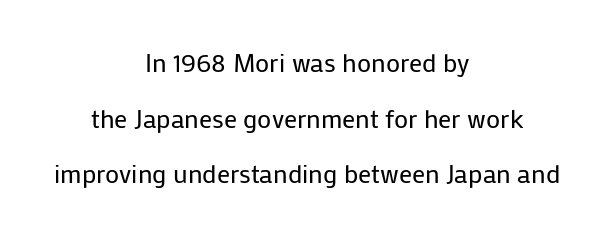
Q: Is the text bold? A: No.
Q: Is the text italic (slanted)? A: No, it is upright.
Q: Is the text underlined? A: No.
Q: How is the paragraph aligned? A: Centered.
Q: Is the spacing between letters normal or unusually wide? A: Normal.
Q: Is the spacing between lines tight, normal or loose? A: Loose.
